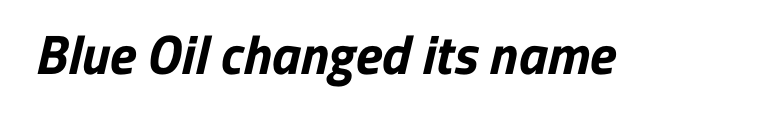
{"serif": "no", "bold": "yes", "weight": "bold", "width": "normal", "stroke_contrast": "low", "x_height": "medium", "monospaced": "no", "underline": "no", "letter_spacing": "normal", "letter_spacing_em": 0.0, "glyph_px": 55}
